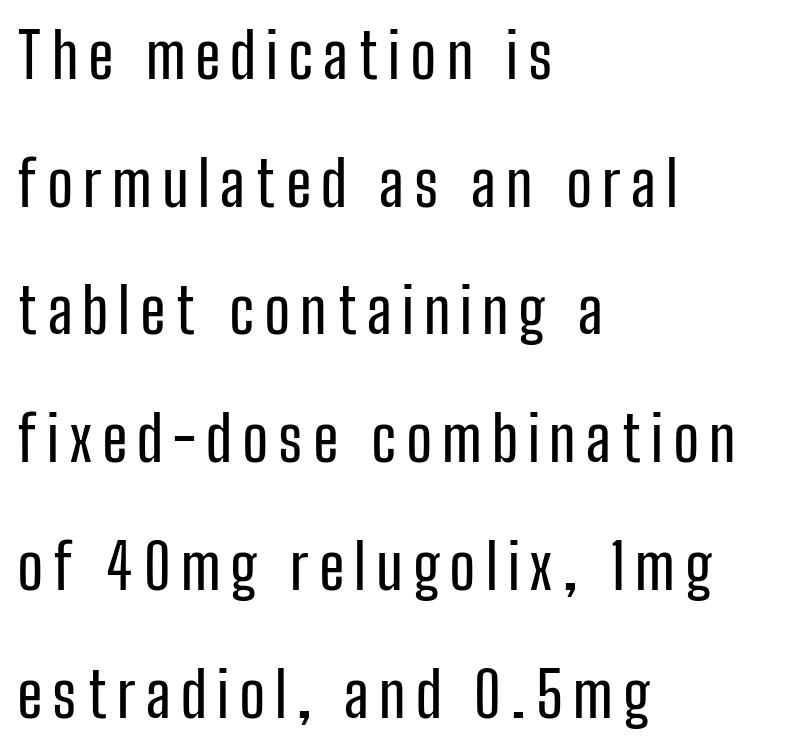
{"serif": "no", "italic": "no", "width": "condensed", "stroke_contrast": "low", "x_height": "medium", "monospaced": "no", "underline": "no", "align": "left", "line_spacing": "loose", "line_spacing_ratio": 2.06, "glyph_px": 62}
